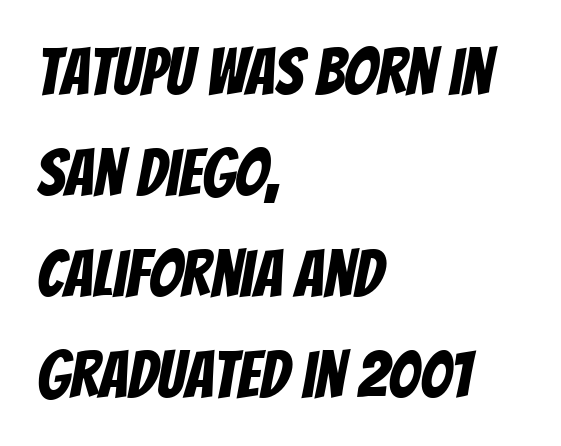
Spacing verdict: proportional, widths tailored to each character. The rendering shows plain stroke endings on the letterforms — a sans-serif design. Words float on clear page, feet unadorned. What's the leading like? Ordinary, nothing unusual. A student would call this left alignment; a typographer would say flush left, rag right. Tracking here is standard; glyphs follow each other at the usual distance.
